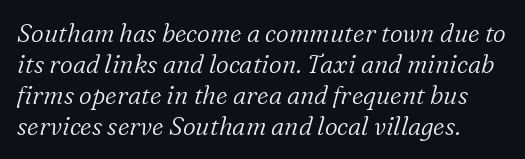
{"italic": "yes", "lean": "right", "slant_degrees": 16, "bold": "no", "underline": "no", "line_spacing_ratio": 1.24, "letter_spacing": "normal", "letter_spacing_em": 0.0, "glyph_px": 25}
